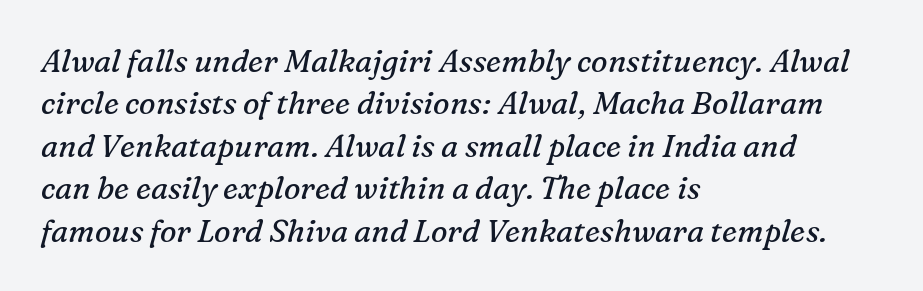
{"serif": "yes", "italic": "yes", "lean": "right", "slant_degrees": 16, "bold": "no", "weight": "regular", "width": "normal", "stroke_contrast": "medium", "x_height": "medium", "monospaced": "no", "underline": "no", "align": "left", "line_spacing": "normal", "line_spacing_ratio": 1.37, "letter_spacing": "normal", "letter_spacing_em": 0.0, "glyph_px": 31}
